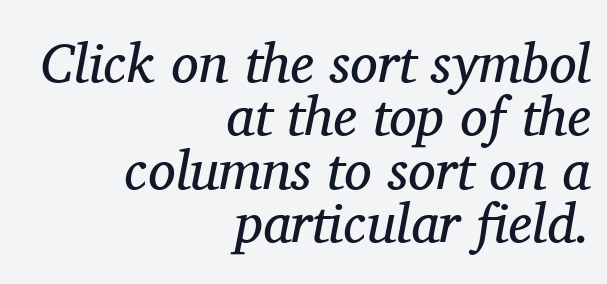
Closely set lines give the paragraph a compact silhouette. Is the letter spacing exaggerated? No — it looks like the ordinary default. No word sits above an underline. The text block is weighted toward the right margin, trailing off unevenly leftward. Is this a sans? No — the strokes have serifs. Is the type heavy? It reads as light-to-regular instead.
